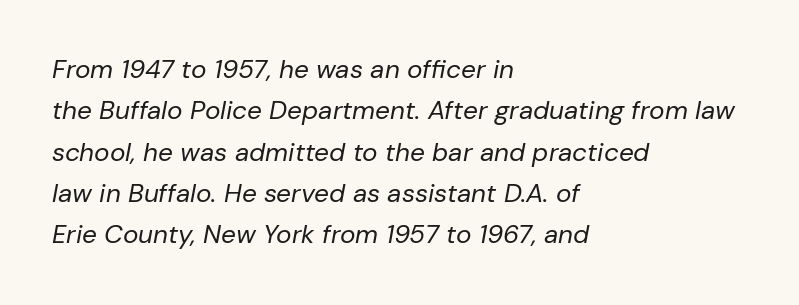
Q: Is the text bold? A: No.
Q: Is the text italic (slanted)? A: Yes, it leans right by about 10 degrees.
Q: Is the text underlined? A: No.
Q: How is the paragraph aligned? A: Left-aligned.
Q: Is the spacing between letters normal or unusually wide? A: Normal.
Q: Is the spacing between lines tight, normal or loose? A: Normal.
